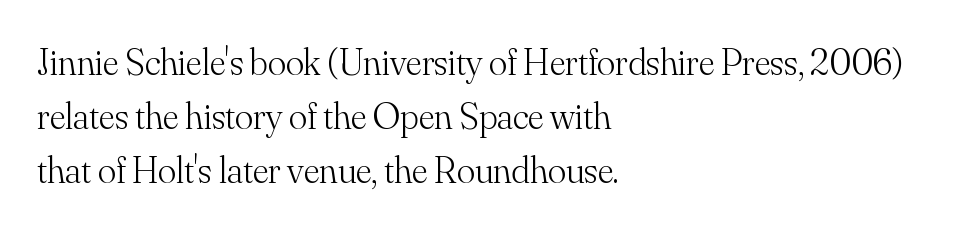
Q: Is the text bold? A: No.
Q: Is the text italic (slanted)? A: No, it is upright.
Q: Is the typeface a serif or a sans-serif typeface? A: Serif.
Q: Is the text underlined? A: No.
Q: How is the paragraph aligned? A: Left-aligned.
Q: Is the spacing between letters normal or unusually wide? A: Normal.
Q: Is the spacing between lines tight, normal or loose? A: Normal.
Q: Width (condensed, normal, or wide)? A: Normal.
Q: Stroke contrast? A: Medium.
Q: x-height? A: Small.
Q: Monospaced? A: No.
